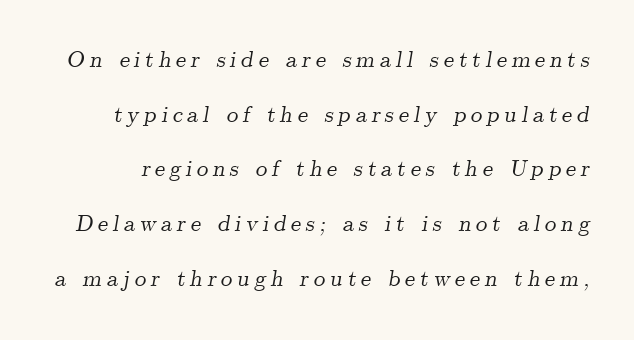
The image shows 23 px text type, italic (leaning right); set loose line spacing (2.38x), unusually wide letter spacing (+0.2 em), not underlined.
